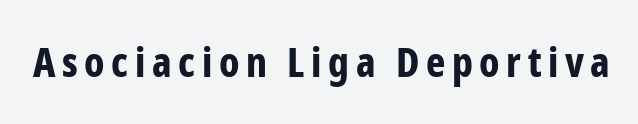
Looks like regular typesetting: each glyph gets only the width it needs. In terms of letterform style, serifs are entirely absent. Posture: straight, roman, zero tilt. Nobody drew a line under any word here. These lines carry a lot of weight — the face is fully bold.
